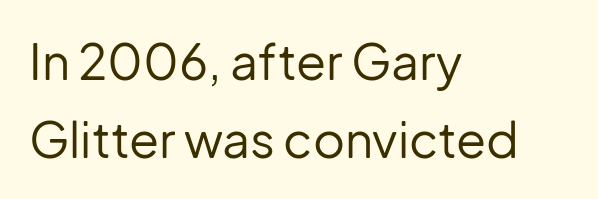
Q: Is the text bold? A: No.
Q: Is the text italic (slanted)? A: No, it is upright.
Q: Is the typeface a serif or a sans-serif typeface? A: Sans-serif.
Q: Is the text underlined? A: No.
Q: How is the paragraph aligned? A: Left-aligned.
Q: Is the spacing between letters normal or unusually wide? A: Normal.
Q: Is the spacing between lines tight, normal or loose? A: Normal.
Q: Width (condensed, normal, or wide)? A: Normal.
Q: Stroke contrast? A: Low.
Q: x-height? A: Medium.
Q: Monospaced? A: No.
